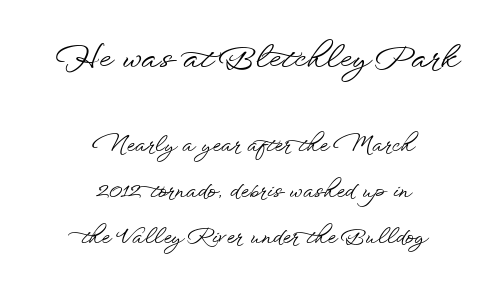
Q: Is the text italic (slanted)? A: Yes.
Q: Is the typeface a serif or a sans-serif typeface? A: Sans-serif.
Q: Is the text underlined? A: No.
Q: How is the paragraph aligned? A: Centered.
Q: Is the spacing between letters normal or unusually wide? A: Normal.
Q: Is the spacing between lines tight, normal or loose? A: Loose.
Q: Which block of text is set in a larger size, the first (top) or the second (bottom)? A: The first (top) one.
Q: Width (condensed, normal, or wide)? A: Wide.
Q: Stroke contrast? A: Low.
Q: x-height? A: Small.
Q: Monospaced? A: No.
